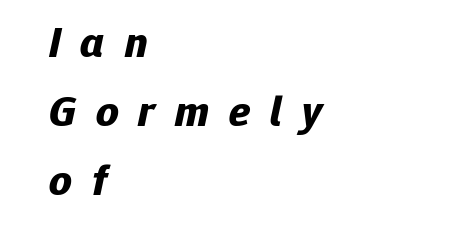
Observe the wide spacing: letters keep a clear distance from each other. The rows are spaced the way most documents space them. The lines are quadded left. The passage shown is typed in a proportional face where columns would drift.
